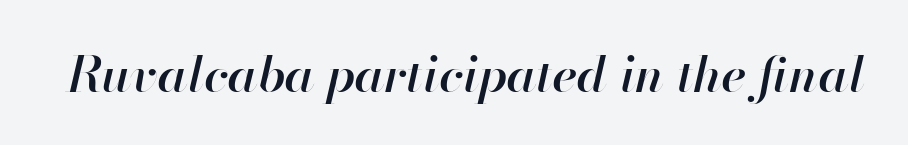
Rule under the text: the space is simply empty. The tracking reads as untouched default to a designer's eye. The whole block is typeset with a tilt. A typesetter would call this proportional, since set widths differ per character. Strokes here are thickened, but only to semibold level.
